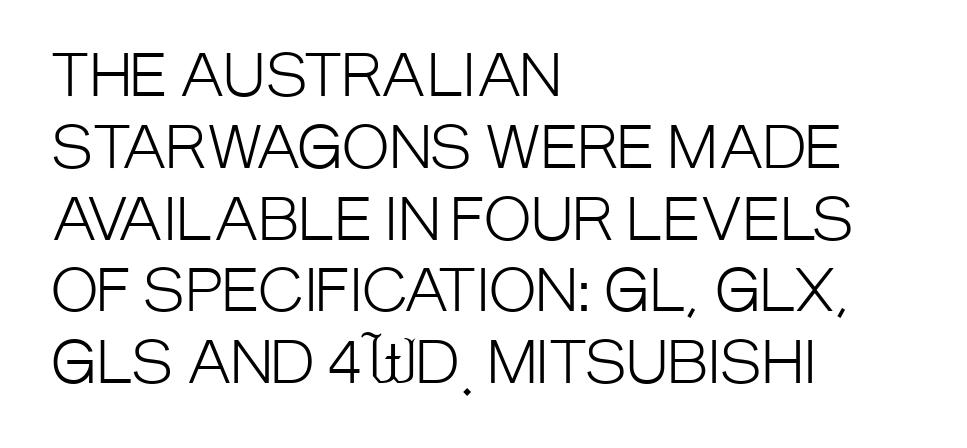
{"serif": "no", "italic": "no", "bold": "no", "weight": "light", "width": "condensed", "stroke_contrast": "low", "x_height": "large", "monospaced": "no", "underline": "no", "align": "left", "line_spacing": "normal", "line_spacing_ratio": 1.26, "letter_spacing": "normal", "letter_spacing_em": 0.0, "glyph_px": 57}
